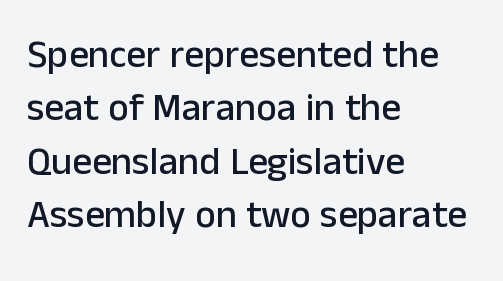
The image shows 39 px sans-serif type, upright; set left-aligned, normal line spacing (1.37x), normal letter spacing, not underlined; low stroke contrast and a medium x-height.
